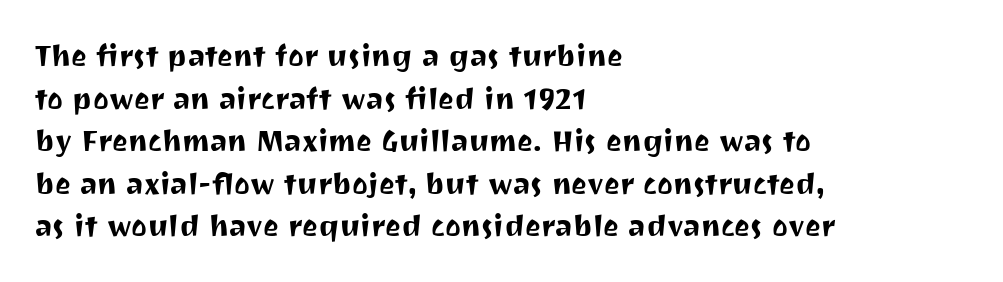
The image shows 30 px sans-serif type, upright; set left-aligned, normal line spacing (1.42x), normal letter spacing, not underlined; medium stroke contrast and a medium x-height.
